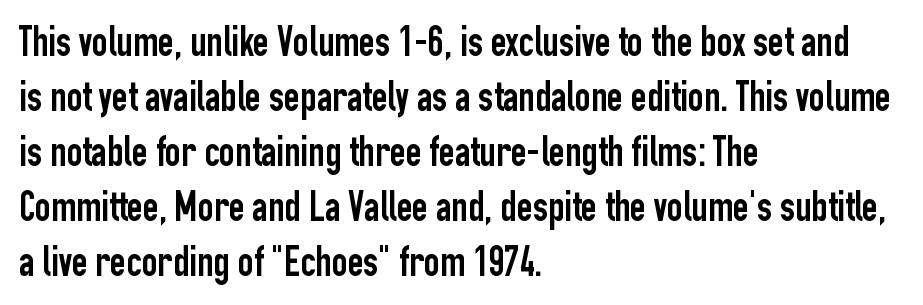
{"serif": "no", "italic": "no", "width": "condensed", "stroke_contrast": "low", "x_height": "medium", "monospaced": "no", "underline": "no", "align": "left", "line_spacing": "normal", "line_spacing_ratio": 1.28, "letter_spacing": "normal", "letter_spacing_em": 0.0, "glyph_px": 43}
